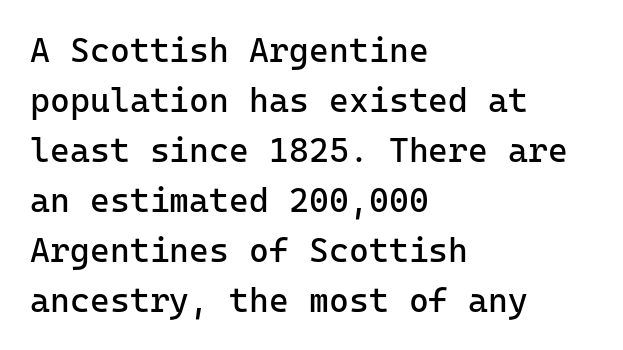
The image shows 34 px regular-weight sans-serif type, upright, monospaced; set left-aligned, normal line spacing (1.47x), normal letter spacing, not underlined; low stroke contrast and a medium x-height.
